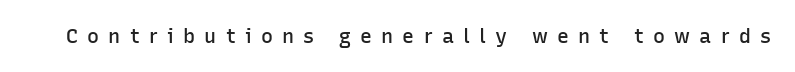
Q: Is the text bold? A: Semi-bold.
Q: Is the text italic (slanted)? A: No, it is upright.
Q: Is the text underlined? A: No.
Q: Is the spacing between letters normal or unusually wide? A: Unusually wide.
